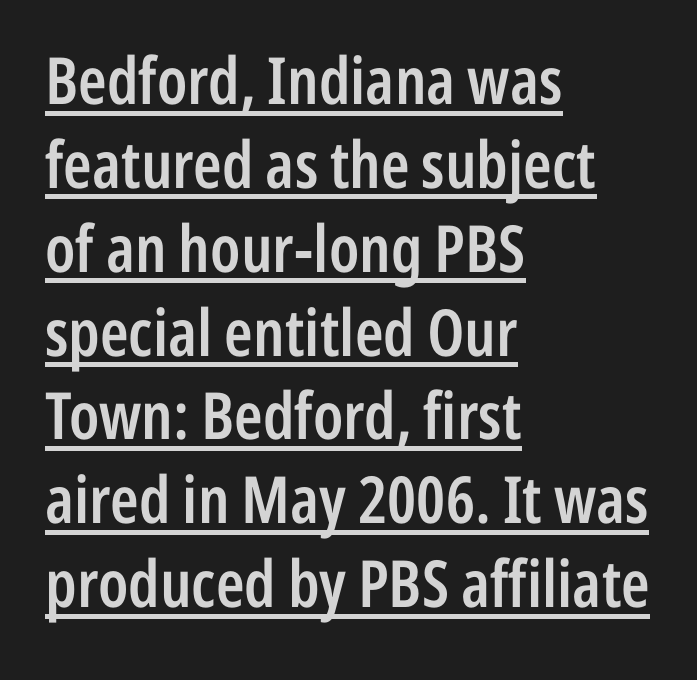
Q: Is the text bold? A: Semi-bold.
Q: Is the text italic (slanted)? A: No, it is upright.
Q: Is the typeface a serif or a sans-serif typeface? A: Sans-serif.
Q: Is the text underlined? A: Yes.
Q: How is the paragraph aligned? A: Left-aligned.
Q: Is the spacing between letters normal or unusually wide? A: Normal.
Q: Is the spacing between lines tight, normal or loose? A: Normal.
Q: Width (condensed, normal, or wide)? A: Condensed.
Q: Stroke contrast? A: Low.
Q: x-height? A: Medium.
Q: Monospaced? A: No.
